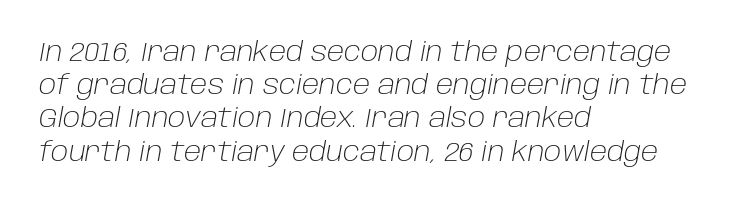
Left-aligned paragraph, ragged on the right. Inter-character spacing is left at the font's built-in metrics. No chunkiness to these letters — they're not bold. The whole block is typeset with a tilt.
